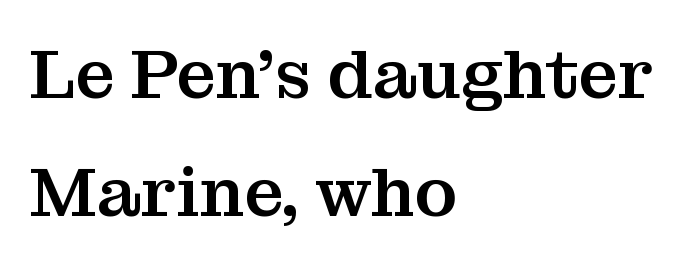
{"serif": "yes", "italic": "no", "width": "normal", "stroke_contrast": "medium", "x_height": "medium", "monospaced": "no", "underline": "no", "align": "left", "line_spacing": "normal", "line_spacing_ratio": 1.68, "letter_spacing": "normal", "letter_spacing_em": 0.0, "glyph_px": 70}
